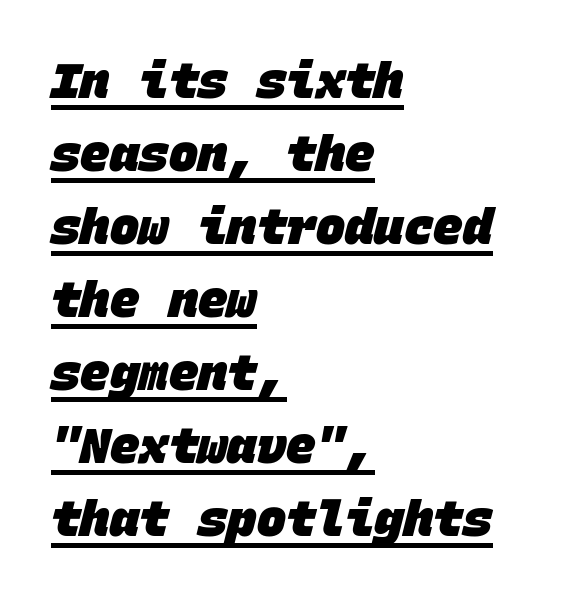
{"serif": "no", "bold": "yes", "weight": "heavy", "width": "normal", "stroke_contrast": "low", "x_height": "large", "monospaced": "yes", "underline": "yes", "align": "left", "line_spacing": "normal", "line_spacing_ratio": 1.49, "letter_spacing": "normal", "letter_spacing_em": 0.0, "glyph_px": 49}
